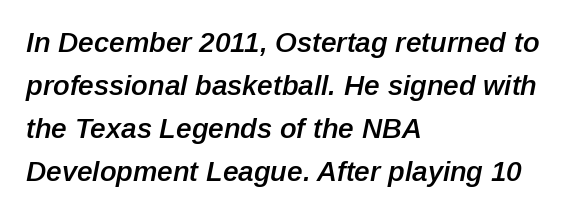
Q: Is the text bold? A: Semi-bold.
Q: Is the text italic (slanted)? A: Yes, it leans right by about 12 degrees.
Q: Is the text underlined? A: No.
Q: How is the paragraph aligned? A: Left-aligned.
Q: Is the spacing between letters normal or unusually wide? A: Normal.
Q: Is the spacing between lines tight, normal or loose? A: Normal.
Q: Width (condensed, normal, or wide)? A: Normal.
Q: Stroke contrast? A: Low.
Q: x-height? A: Medium.
Q: Monospaced? A: No.
